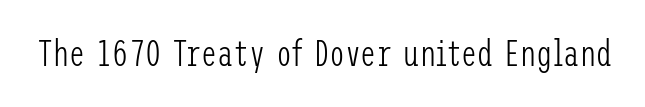
The image shows 36 px light, condensed sans-serif type, upright; set normal letter spacing, not underlined; low stroke contrast and a medium x-height.
